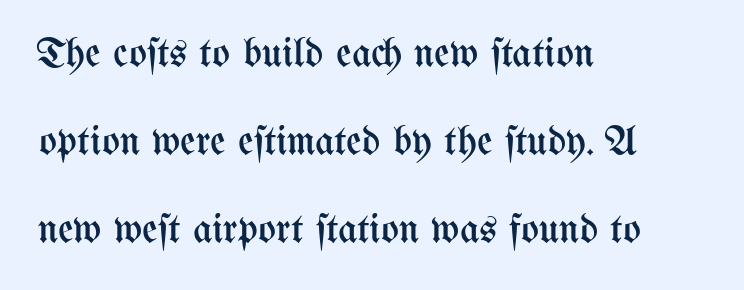
{"italic": "no", "bold": "no", "weight": "regular", "width": "condensed", "stroke_contrast": "medium", "x_height": "medium", "monospaced": "no", "underline": "no", "align": "left", "line_spacing": "loose", "line_spacing_ratio": 2.09, "letter_spacing": "normal", "letter_spacing_em": 0.0, "glyph_px": 42}
